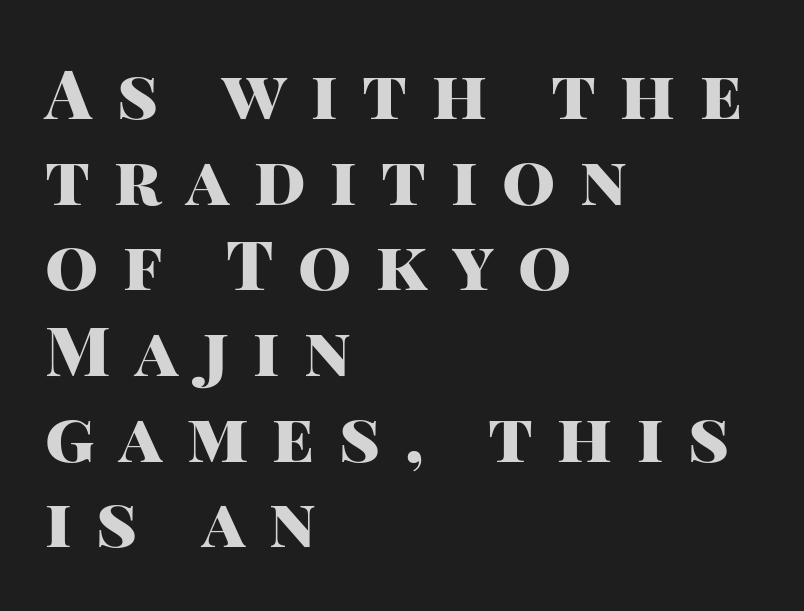
Q: Is the text bold? A: Yes.
Q: Is the text italic (slanted)? A: No, it is upright.
Q: Is the typeface a serif or a sans-serif typeface? A: Sans-serif.
Q: Is the text underlined? A: No.
Q: How is the paragraph aligned? A: Left-aligned.
Q: Is the spacing between letters normal or unusually wide? A: Unusually wide.
Q: Is the spacing between lines tight, normal or loose? A: Normal.
Q: Width (condensed, normal, or wide)? A: Normal.
Q: Stroke contrast? A: High.
Q: x-height? A: Large.
Q: Monospaced? A: No.
